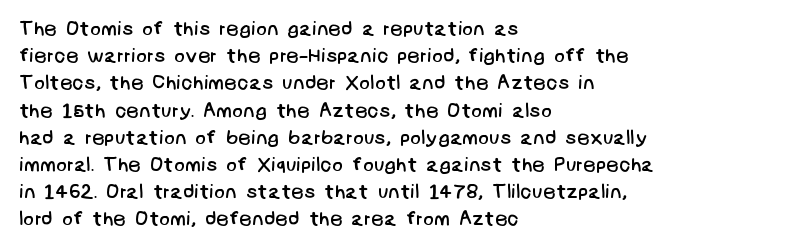
Q: Is the text bold? A: No.
Q: Is the text underlined? A: No.
Q: How is the paragraph aligned? A: Left-aligned.
Q: Is the spacing between letters normal or unusually wide? A: Normal.
Q: Is the spacing between lines tight, normal or loose? A: Normal.
